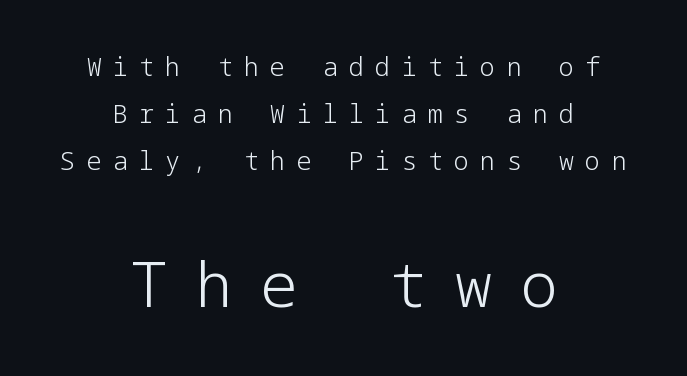
{"serif": "no", "italic": "no", "bold": "no", "weight": "light", "width": "normal", "stroke_contrast": "low", "x_height": "medium", "underline": "no", "align": "center", "line_spacing_ratio": 1.89, "letter_spacing": "wide", "letter_spacing_em": 0.45, "larger_block": "second", "size_ratio": 2.48, "glyph_px": 62}
